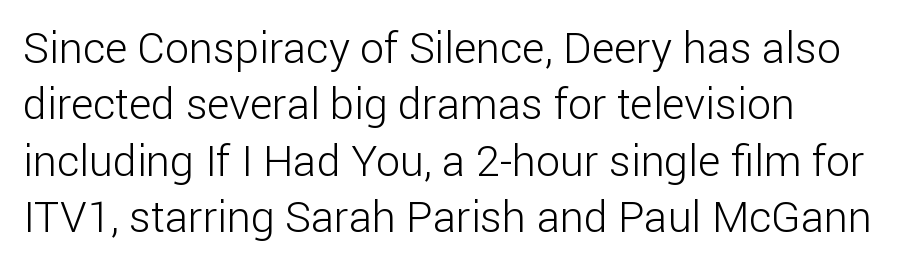
The image shows 43 px light sans-serif type, upright; set left-aligned, normal line spacing (1.31x), normal letter spacing, not underlined; low stroke contrast and a medium x-height.
